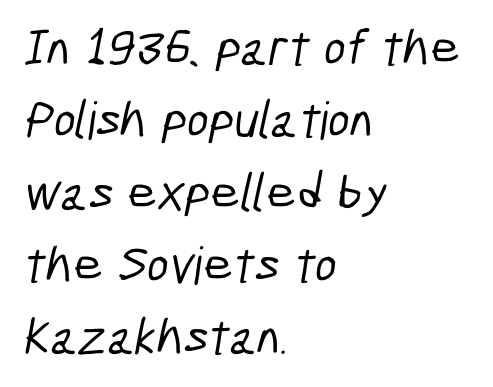
{"serif": "no", "width": "condensed", "stroke_contrast": "low", "x_height": "medium", "monospaced": "no", "underline": "no", "align": "left", "line_spacing": "normal", "line_spacing_ratio": 1.39, "letter_spacing": "normal", "letter_spacing_em": 0.0, "glyph_px": 52}
